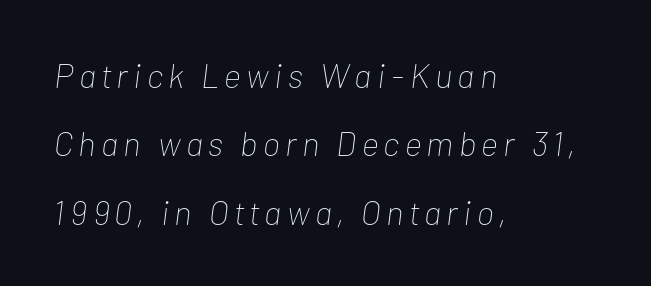
{"italic": "yes", "lean": "right", "slant_degrees": 7, "bold": "no", "weight": "thin", "width": "condensed", "stroke_contrast": "low", "x_height": "medium", "monospaced": "no", "underline": "no", "align": "left", "line_spacing": "loose", "line_spacing_ratio": 2.01, "glyph_px": 34}
